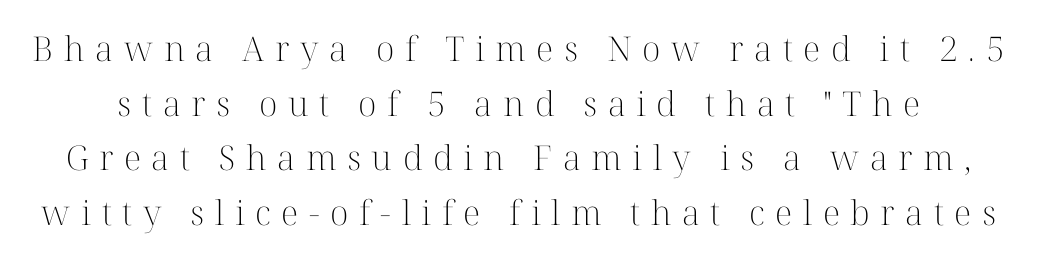
{"serif": "yes", "italic": "no", "bold": "no", "weight": "light", "width": "normal", "stroke_contrast": "high", "x_height": "medium", "monospaced": "no", "underline": "no", "line_spacing": "normal", "line_spacing_ratio": 1.61, "letter_spacing": "wide", "letter_spacing_em": 0.31, "glyph_px": 34}
